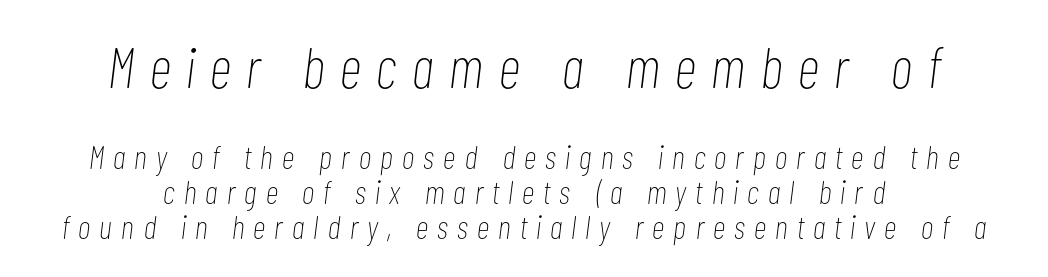
The image shows 57 px thin, condensed type, italic (leaning right); set centered, tight line spacing (1.05x), unusually wide letter spacing (+0.28 em), not underlined; the first (top) block is 1.73x larger; low stroke contrast and a medium x-height.
